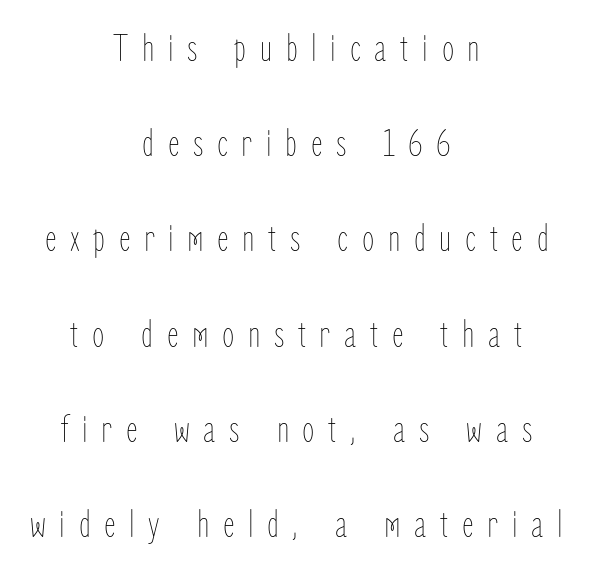
Q: Is the text bold? A: No.
Q: Is the text italic (slanted)? A: No, it is upright.
Q: Is the text underlined? A: No.
Q: How is the paragraph aligned? A: Centered.
Q: Is the spacing between letters normal or unusually wide? A: Unusually wide.
Q: Is the spacing between lines tight, normal or loose? A: Loose.
Q: Width (condensed, normal, or wide)? A: Condensed.
Q: Stroke contrast? A: Low.
Q: x-height? A: Medium.
Q: Monospaced? A: No.
